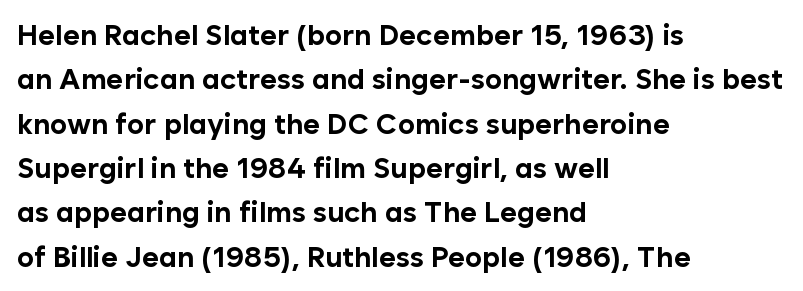
The image shows 29 px bold sans-serif type, upright; set left-aligned, normal line spacing (1.53x), normal letter spacing, not underlined; low stroke contrast and a medium x-height.
